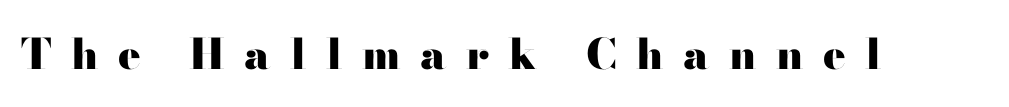
{"serif": "no", "italic": "no", "bold": "yes", "weight": "heavy", "width": "wide", "stroke_contrast": "high", "x_height": "small", "monospaced": "no", "underline": "no", "letter_spacing": "wide", "letter_spacing_em": 0.46, "glyph_px": 42}
